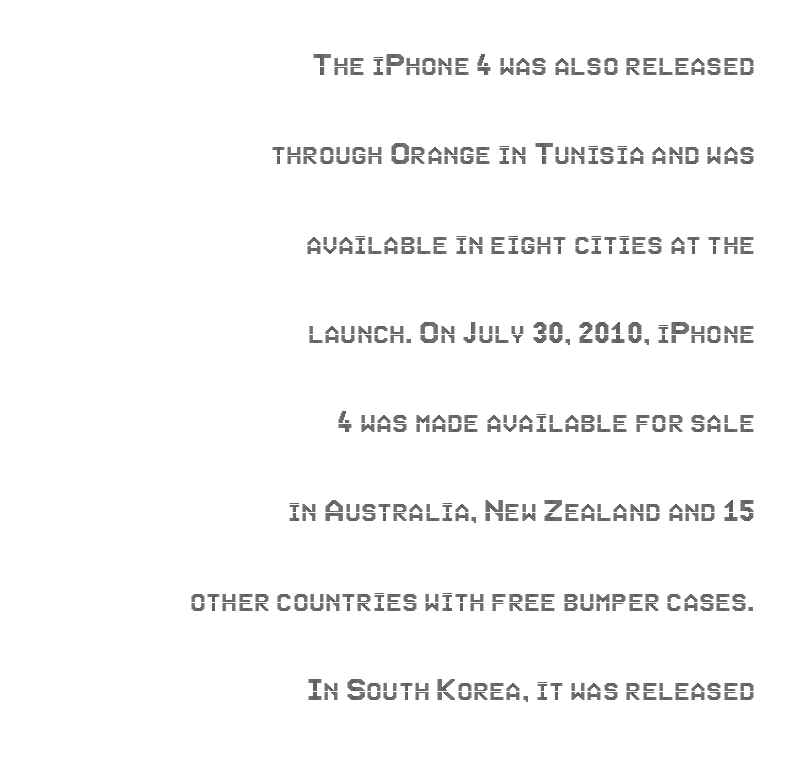
{"italic": "no", "width": "condensed", "x_height": "large", "monospaced": "no", "underline": "no", "align": "right", "line_spacing": "loose", "line_spacing_ratio": 2.48, "letter_spacing": "normal", "letter_spacing_em": 0.0, "glyph_px": 36}
